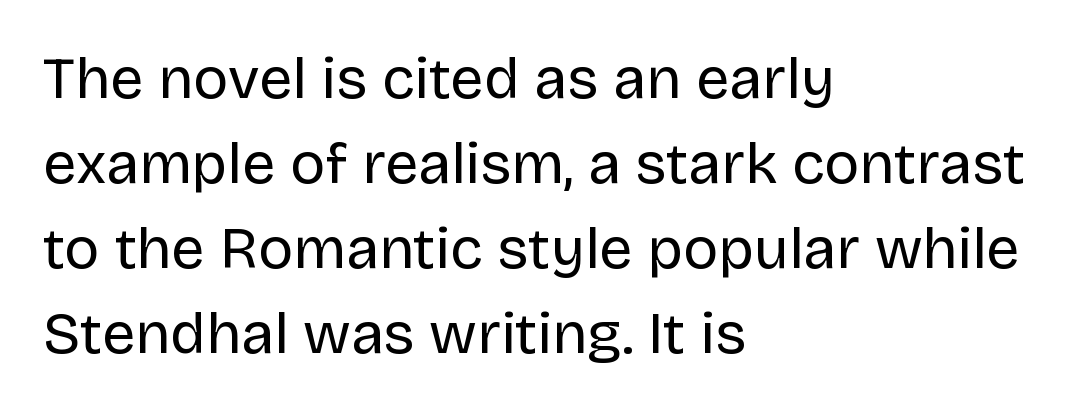
{"serif": "no", "italic": "no", "bold": "no", "weight": "regular", "width": "normal", "stroke_contrast": "low", "x_height": "large", "monospaced": "no", "underline": "no", "align": "left", "line_spacing": "normal", "line_spacing_ratio": 1.44, "letter_spacing": "normal", "letter_spacing_em": 0.0, "glyph_px": 59}
